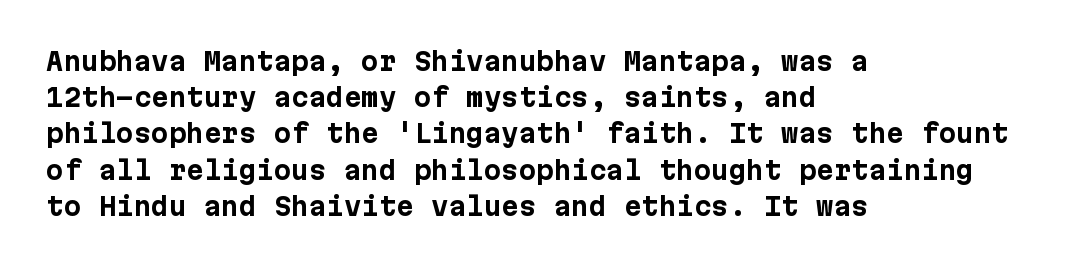
{"italic": "no", "bold": "yes", "underline": "no", "align": "left", "line_spacing": "normal", "line_spacing_ratio": 1.45, "letter_spacing": "normal", "letter_spacing_em": 0.0, "glyph_px": 25}
